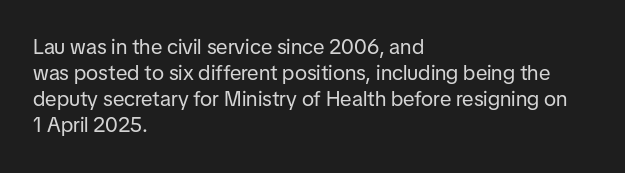
The image shows 21 px text type, upright; set left-aligned, line spacing 1.24x, normal letter spacing, not underlined.
